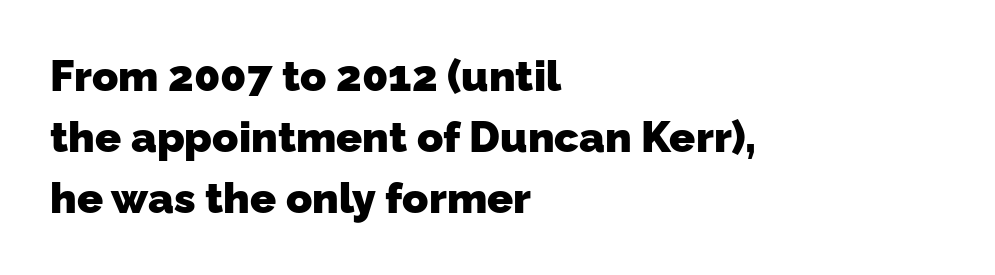
Q: Is the text bold? A: Yes.
Q: Is the typeface a serif or a sans-serif typeface? A: Sans-serif.
Q: Is the text underlined? A: No.
Q: How is the paragraph aligned? A: Left-aligned.
Q: Is the spacing between letters normal or unusually wide? A: Normal.
Q: Is the spacing between lines tight, normal or loose? A: Normal.
Q: Width (condensed, normal, or wide)? A: Normal.
Q: Stroke contrast? A: Low.
Q: x-height? A: Medium.
Q: Monospaced? A: No.
